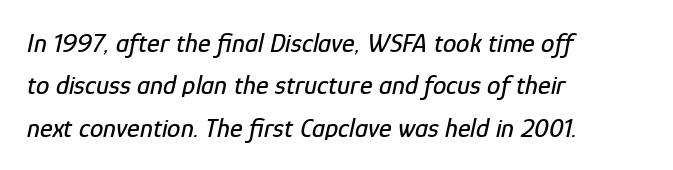
The image shows 27 px text type, italic (leaning right); set left-aligned, normal line spacing (1.57x), normal letter spacing, not underlined.
